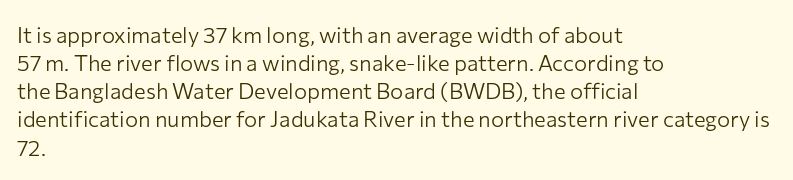
{"italic": "no", "bold": "no", "underline": "no", "align": "left", "line_spacing": "normal", "line_spacing_ratio": 1.28, "letter_spacing": "normal", "letter_spacing_em": 0.0, "glyph_px": 22}
